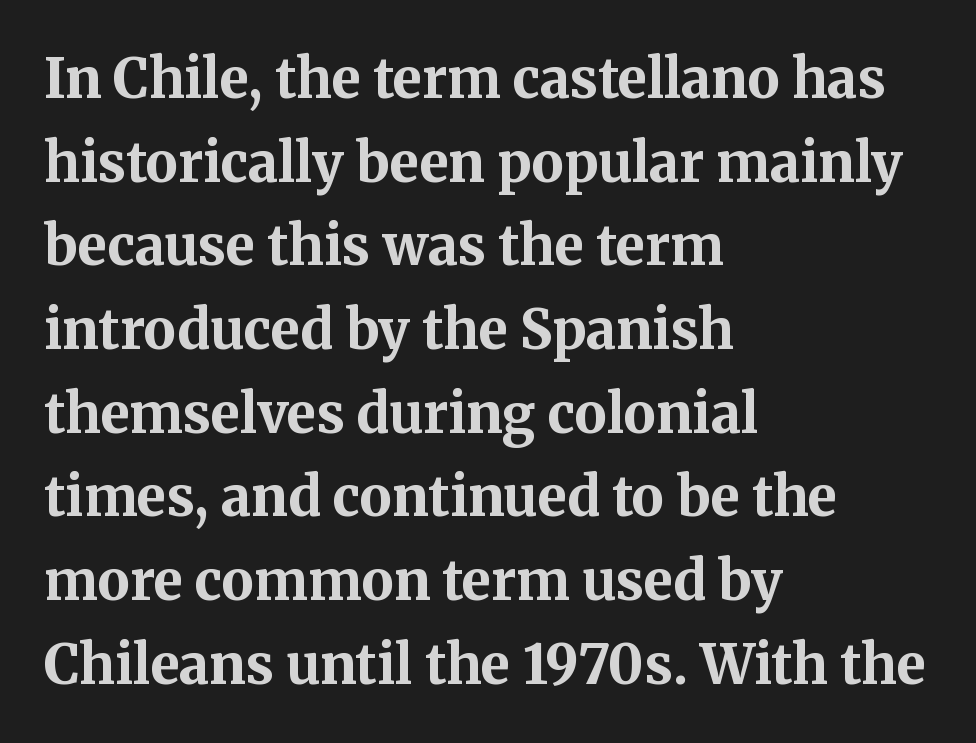
The image shows 54 px bold serif type, upright; set left-aligned, normal line spacing (1.55x), normal letter spacing, not underlined; medium stroke contrast and a medium x-height.
